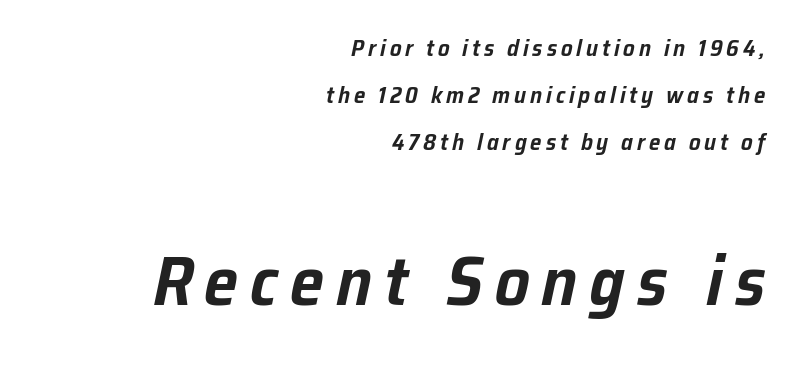
Q: Is the text italic (slanted)? A: Yes, it leans right by about 12 degrees.
Q: Is the text underlined? A: No.
Q: How is the paragraph aligned? A: Right-aligned.
Q: Is the spacing between lines tight, normal or loose? A: Loose.
Q: Which block of text is set in a larger size, the first (top) or the second (bottom)? A: The second (bottom) one.
Q: Width (condensed, normal, or wide)? A: Normal.
Q: Stroke contrast? A: Low.
Q: x-height? A: Medium.
Q: Monospaced? A: No.
